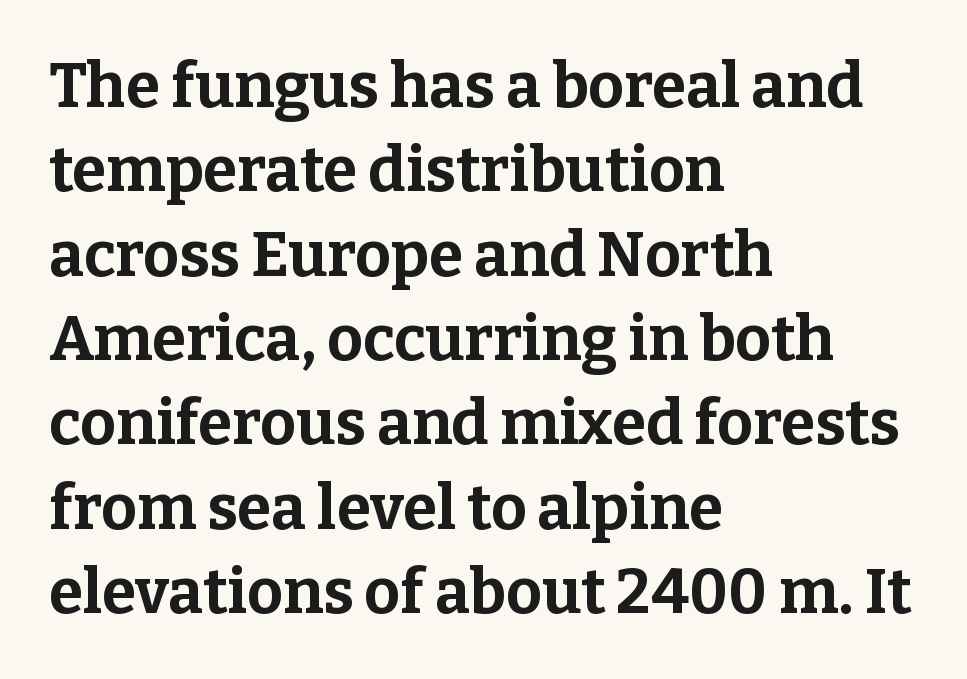
{"serif": "yes", "italic": "no", "bold": "yes", "weight": "bold", "width": "normal", "stroke_contrast": "low", "x_height": "medium", "monospaced": "no", "underline": "no", "align": "left", "line_spacing": "normal", "line_spacing_ratio": 1.36, "letter_spacing": "normal", "letter_spacing_em": 0.0, "glyph_px": 62}
